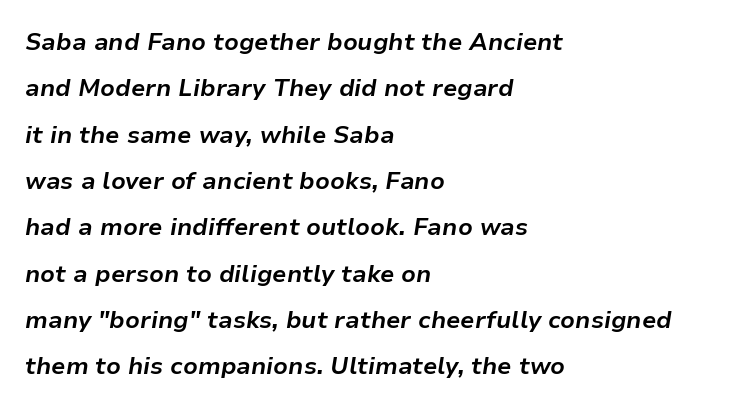
The image shows 24 px bold type, italic (leaning right); set left-aligned, loose line spacing (1.93x), normal letter spacing, not underlined.
